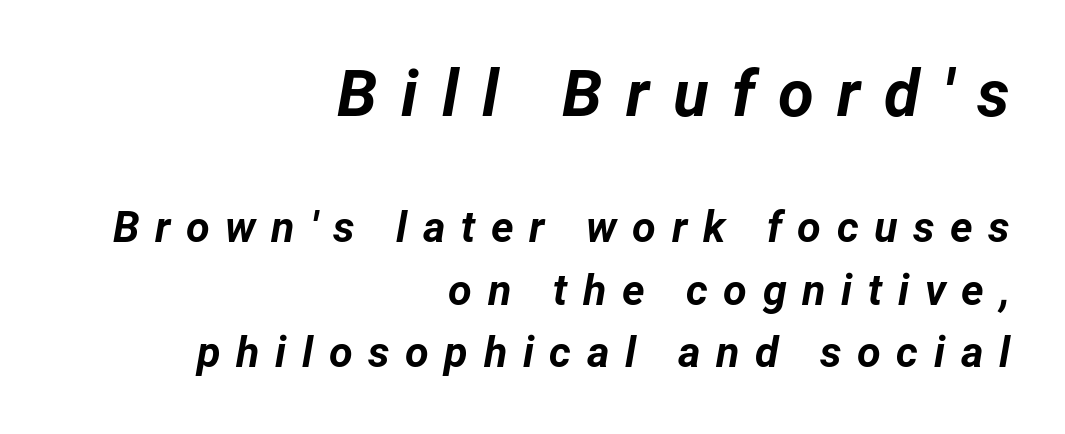
Q: Is the text bold? A: Yes.
Q: Is the text italic (slanted)? A: Yes, it leans right by about 12 degrees.
Q: Is the text underlined? A: No.
Q: How is the paragraph aligned? A: Right-aligned.
Q: Is the spacing between letters normal or unusually wide? A: Unusually wide.
Q: Is the spacing between lines tight, normal or loose? A: Normal.
Q: Which block of text is set in a larger size, the first (top) or the second (bottom)? A: The first (top) one.
Q: Width (condensed, normal, or wide)? A: Normal.
Q: Stroke contrast? A: Low.
Q: x-height? A: Medium.
Q: Monospaced? A: No.
